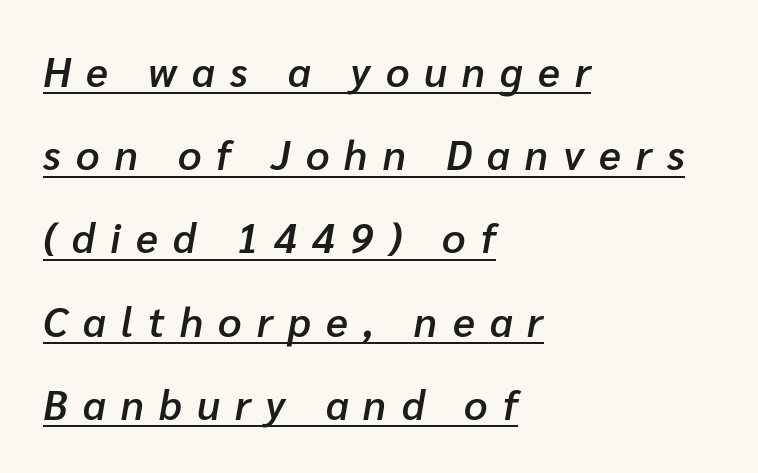
{"italic": "yes", "lean": "right", "slant_degrees": 10, "bold": "semi", "weight": "semibold", "width": "normal", "stroke_contrast": "low", "x_height": "medium", "monospaced": "no", "underline": "yes", "align": "left", "line_spacing": "loose", "line_spacing_ratio": 2.03, "letter_spacing": "wide", "letter_spacing_em": 0.37, "glyph_px": 41}
